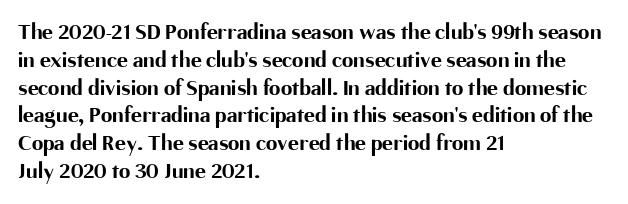
Q: Is the text bold? A: Yes.
Q: Is the text italic (slanted)? A: No, it is upright.
Q: Is the text underlined? A: No.
Q: How is the paragraph aligned? A: Left-aligned.
Q: Is the spacing between letters normal or unusually wide? A: Normal.
